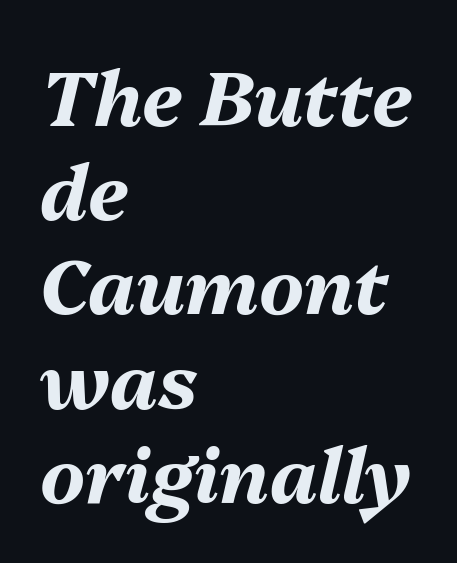
Q: Is the text bold? A: Yes.
Q: Is the text italic (slanted)? A: Yes, it leans right by about 13 degrees.
Q: Is the text underlined? A: No.
Q: How is the paragraph aligned? A: Left-aligned.
Q: Is the spacing between letters normal or unusually wide? A: Normal.
Q: Width (condensed, normal, or wide)? A: Normal.
Q: Stroke contrast? A: Medium.
Q: x-height? A: Medium.
Q: Monospaced? A: No.
